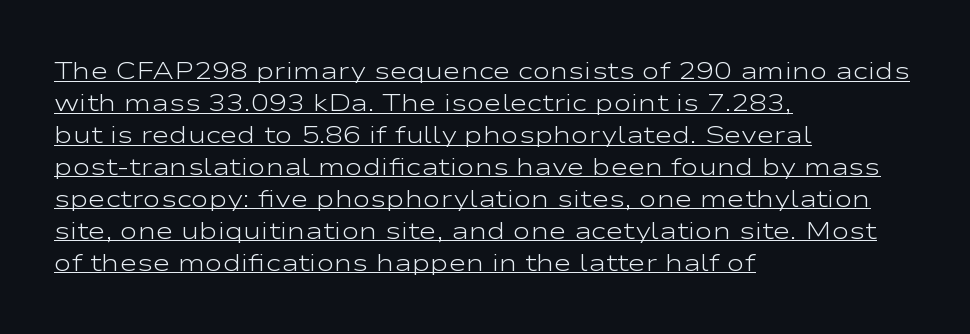
The typesetter has applied underlining to the passage shown. The type is set solid horizontally, with unmodified tracking. Whoever set this chose a conventional vertical rhythm. The strokes carry an ordinary text weight at most. Casual observation: everything's shoved over to the left.
